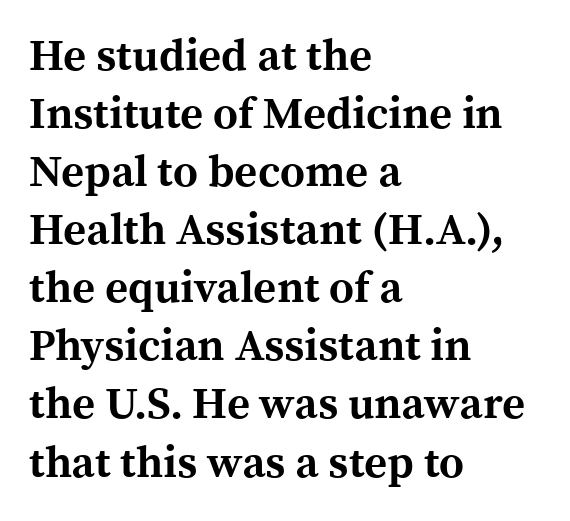
The image shows 44 px bold serif type, upright; set left-aligned, normal line spacing (1.32x), normal letter spacing, not underlined; a medium x-height.
